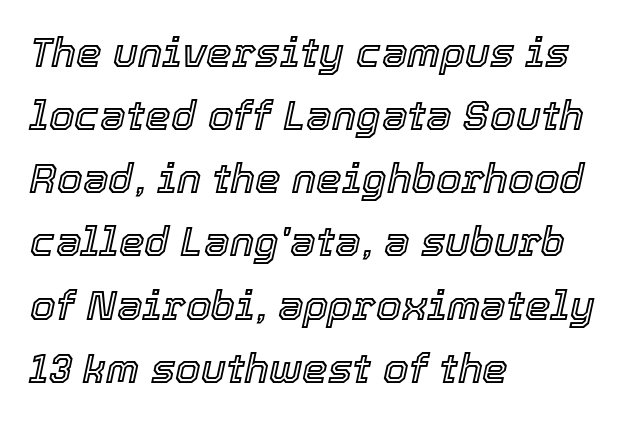
{"italic": "yes", "lean": "right", "slant_degrees": 12, "width": "normal", "x_height": "medium", "monospaced": "no", "underline": "no", "align": "left", "line_spacing": "normal", "line_spacing_ratio": 1.54, "letter_spacing": "normal", "letter_spacing_em": 0.0, "glyph_px": 41}
